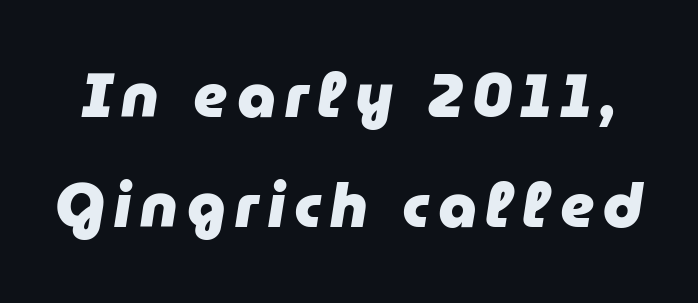
Italic? Definitely — the glyphs are oblique. Heavy, bold letterforms. Think of a printed novel: that variable character pitch is what you see here. The space directly below the letters is spotless.
